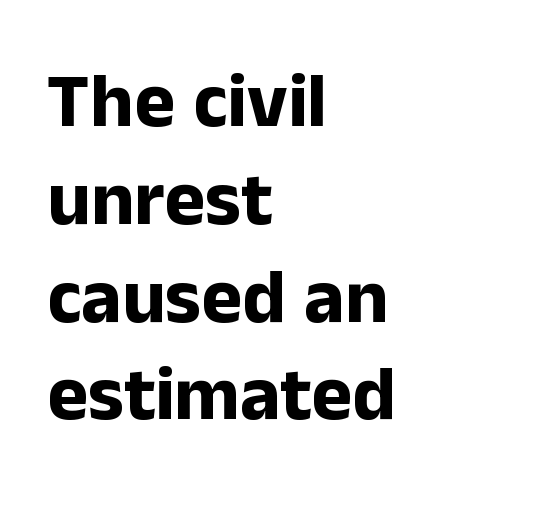
Letters rest on an invisible, unmarked baseline. Normally led — the rows are evenly, conventionally spaced. Nobody touched the tracking dial on this one. Italic: no, the glyphs are upright roman.
